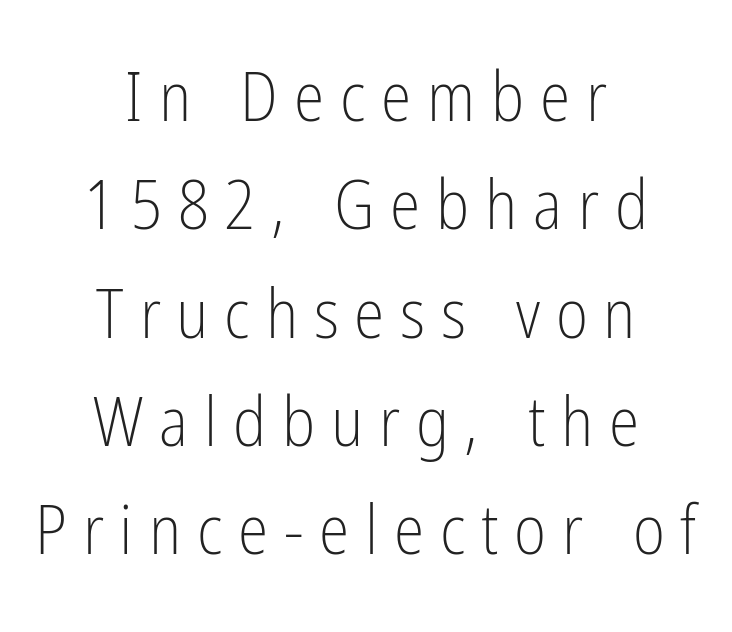
The image shows 69 px light, condensed sans-serif type, upright; set centered, normal line spacing (1.57x), unusually wide letter spacing (+0.23 em), not underlined; low stroke contrast and a medium x-height.
